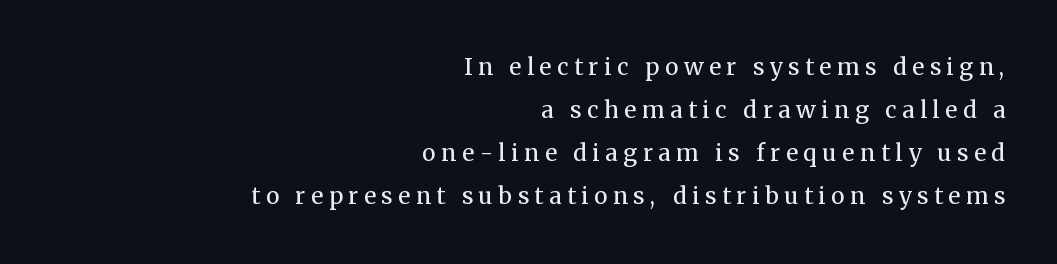
{"italic": "no", "bold": "no", "underline": "no", "align": "right", "line_spacing_ratio": 1.87, "letter_spacing": "wide", "letter_spacing_em": 0.25, "glyph_px": 23}
